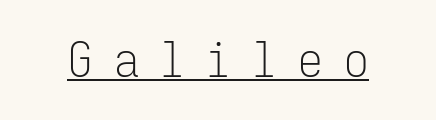
{"serif": "no", "italic": "no", "bold": "no", "weight": "light", "width": "condensed", "stroke_contrast": "low", "x_height": "medium", "monospaced": "yes", "underline": "yes", "letter_spacing": "wide", "letter_spacing_em": 0.44, "glyph_px": 49}
